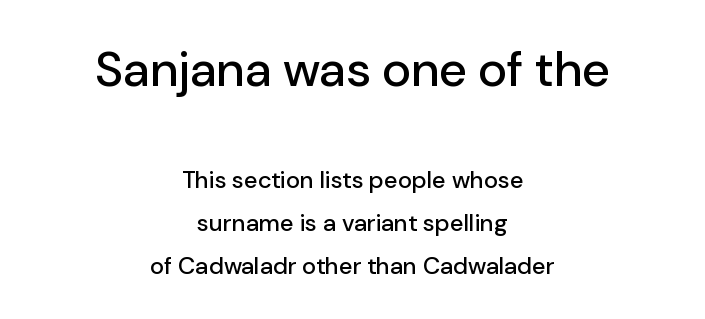
The image shows 49 px sans-serif type, upright; set centered, line spacing 1.79x, normal letter spacing, not underlined; the first (top) block is 2.04x larger; low stroke contrast and a medium x-height.
